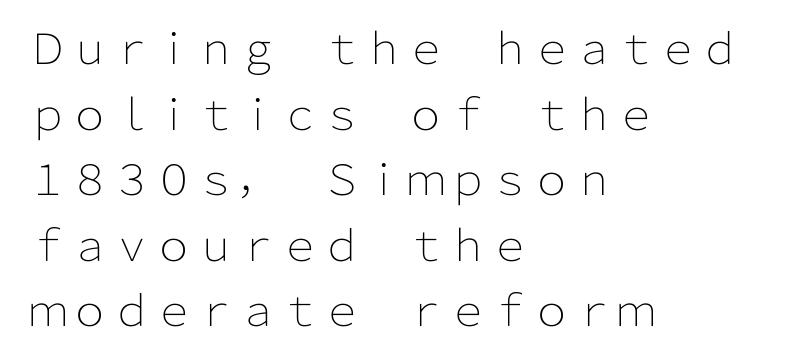
{"serif": "no", "italic": "no", "bold": "no", "weight": "light", "width": "normal", "stroke_contrast": "low", "x_height": "medium", "monospaced": "no", "underline": "no", "align": "left", "line_spacing": "normal", "line_spacing_ratio": 1.56, "letter_spacing": "normal", "letter_spacing_em": 0.0, "glyph_px": 42}
